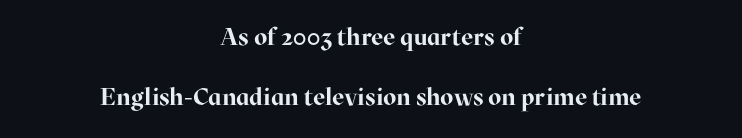
{"italic": "no", "bold": "yes", "underline": "no", "align": "center", "line_spacing": "loose", "line_spacing_ratio": 2.49, "letter_spacing": "normal", "letter_spacing_em": 0.0, "glyph_px": 24}
